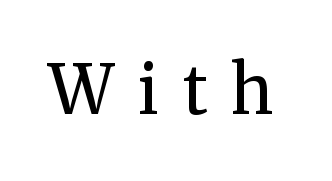
The specimen reads as upright at a glance. Spacing verdict: proportional, widths tailored to each character. The font family rendered here belongs to the serif group. Any mark beneath the type? The region is blank. The sample has been set in demibold, a notch under bold.
